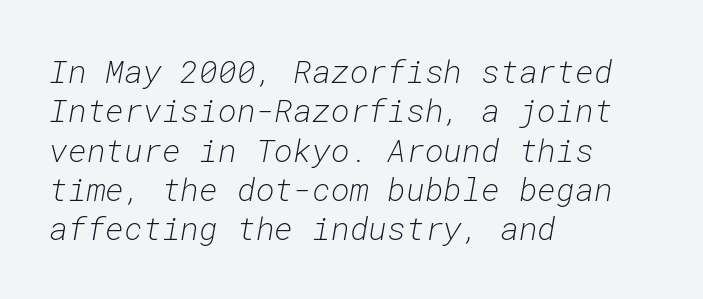
Q: Is the text bold? A: No.
Q: Is the text italic (slanted)? A: Yes, it leans right by about 10 degrees.
Q: Is the text underlined? A: No.
Q: How is the paragraph aligned? A: Left-aligned.
Q: Is the spacing between letters normal or unusually wide? A: Normal.
Q: Width (condensed, normal, or wide)? A: Normal.
Q: Stroke contrast? A: Low.
Q: x-height? A: Medium.
Q: Monospaced? A: Yes.
